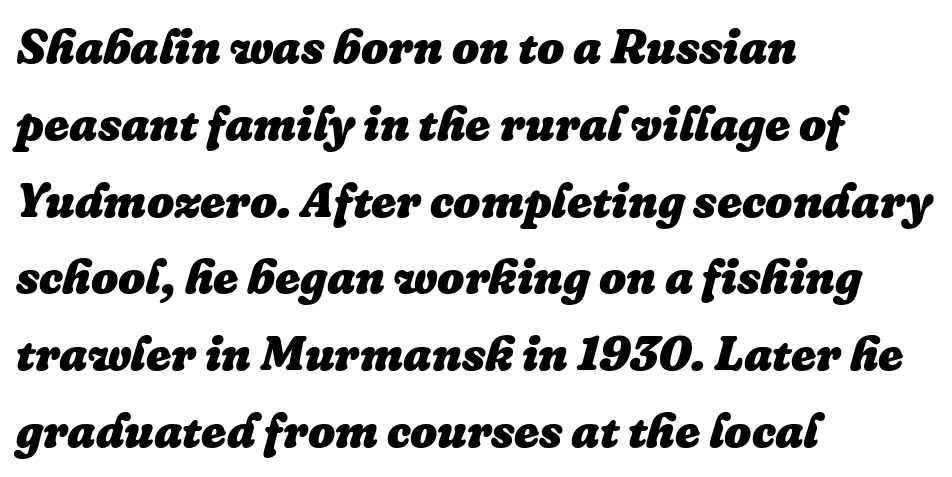
{"italic": "yes", "lean": "right", "slant_degrees": 16, "bold": "yes", "weight": "heavy", "width": "normal", "stroke_contrast": "low", "x_height": "medium", "monospaced": "no", "underline": "no", "align": "left", "line_spacing": "normal", "line_spacing_ratio": 1.6, "letter_spacing": "normal", "letter_spacing_em": 0.0, "glyph_px": 48}
